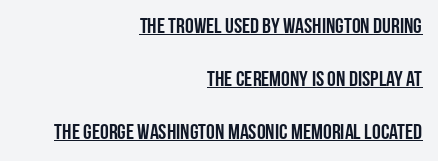
Q: Is the text italic (slanted)? A: No, it is upright.
Q: Is the text underlined? A: Yes.
Q: How is the paragraph aligned? A: Right-aligned.
Q: Is the spacing between letters normal or unusually wide? A: Normal.
Q: Is the spacing between lines tight, normal or loose? A: Loose.
